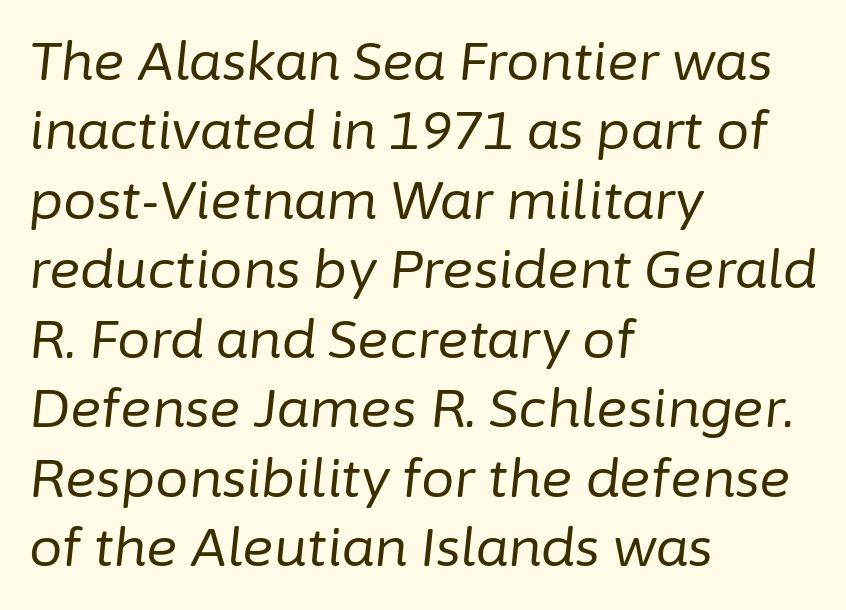
Note the varied advance widths — an 'i' is clearly narrower than an 'm'. The font's italic variant was chosen for this text. Has an underline been added? It has not. These lines keep a tight, regular rhythm from letter to letter.
